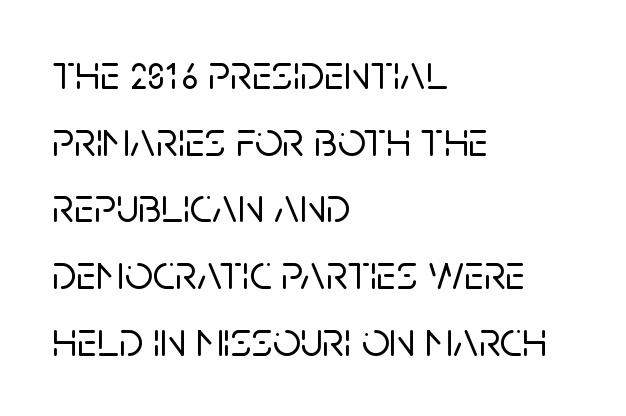
Q: Is the text italic (slanted)? A: No, it is upright.
Q: Is the typeface a serif or a sans-serif typeface? A: Sans-serif.
Q: Is the text underlined? A: No.
Q: How is the paragraph aligned? A: Left-aligned.
Q: Is the spacing between letters normal or unusually wide? A: Normal.
Q: Is the spacing between lines tight, normal or loose? A: Normal.
Q: Width (condensed, normal, or wide)? A: Normal.
Q: Stroke contrast? A: Low.
Q: x-height? A: Large.
Q: Monospaced? A: No.
